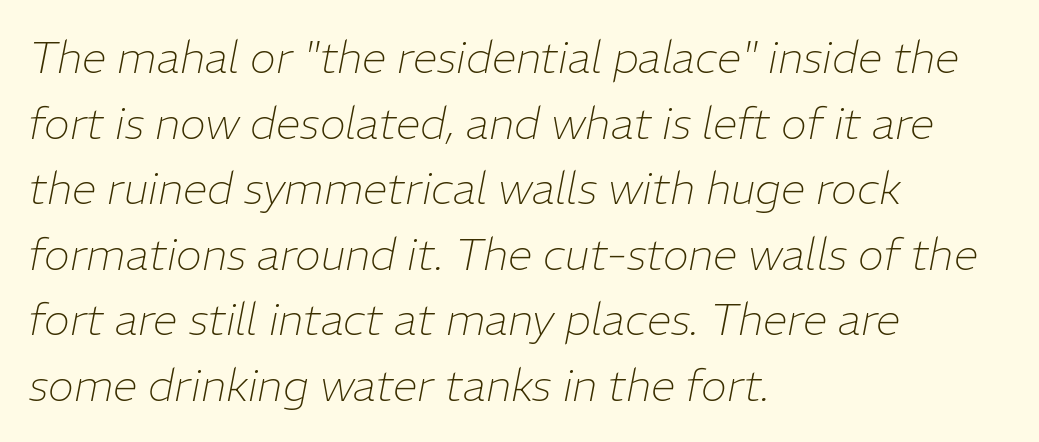
{"italic": "yes", "lean": "right", "slant_degrees": 11, "bold": "no", "weight": "thin", "width": "normal", "stroke_contrast": "low", "x_height": "medium", "monospaced": "no", "underline": "no", "align": "left", "line_spacing": "normal", "line_spacing_ratio": 1.49, "letter_spacing": "normal", "letter_spacing_em": 0.0, "glyph_px": 44}
